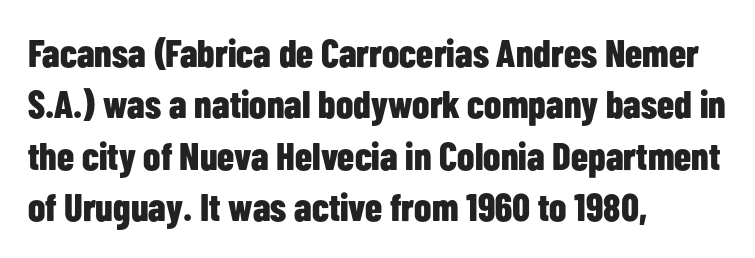
The image shows 39 px bold, condensed sans-serif type, upright; set left-aligned, normal line spacing (1.32x), normal letter spacing, not underlined; low stroke contrast and a medium x-height.
